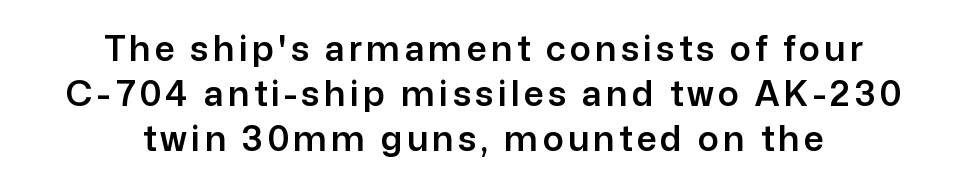
Q: Is the text italic (slanted)? A: No, it is upright.
Q: Is the typeface a serif or a sans-serif typeface? A: Sans-serif.
Q: Is the text underlined? A: No.
Q: How is the paragraph aligned? A: Centered.
Q: Is the spacing between lines tight, normal or loose? A: Normal.
Q: Width (condensed, normal, or wide)? A: Normal.
Q: Stroke contrast? A: Low.
Q: x-height? A: Medium.
Q: Monospaced? A: No.
